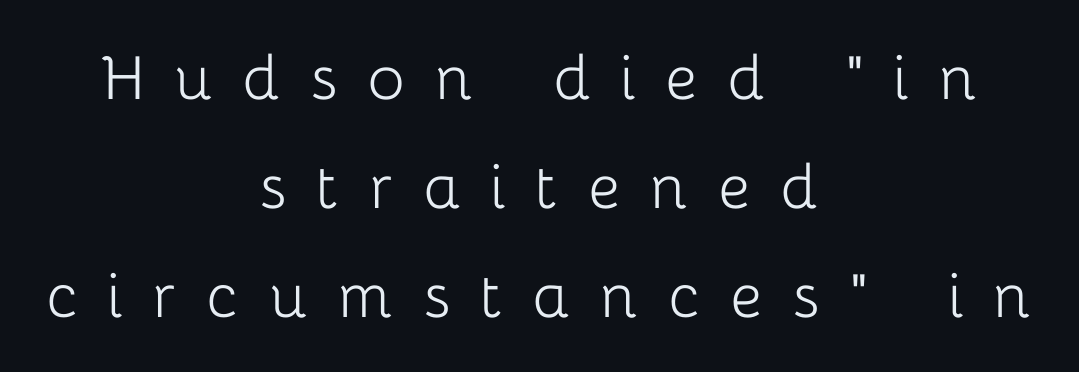
Q: Is the text bold? A: No.
Q: Is the text italic (slanted)? A: No, it is upright.
Q: Is the typeface a serif or a sans-serif typeface? A: Sans-serif.
Q: Is the text underlined? A: No.
Q: How is the paragraph aligned? A: Centered.
Q: Is the spacing between letters normal or unusually wide? A: Unusually wide.
Q: Is the spacing between lines tight, normal or loose? A: Normal.
Q: Width (condensed, normal, or wide)? A: Normal.
Q: Stroke contrast? A: Low.
Q: x-height? A: Medium.
Q: Monospaced? A: No.
